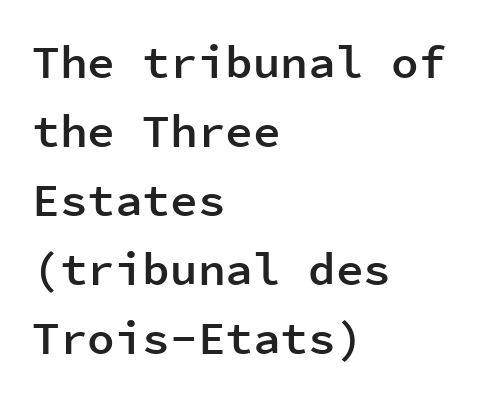
Q: Is the text bold? A: Semi-bold.
Q: Is the text italic (slanted)? A: No, it is upright.
Q: Is the typeface a serif or a sans-serif typeface? A: Sans-serif.
Q: Is the text underlined? A: No.
Q: How is the paragraph aligned? A: Left-aligned.
Q: Is the spacing between letters normal or unusually wide? A: Normal.
Q: Is the spacing between lines tight, normal or loose? A: Normal.
Q: Width (condensed, normal, or wide)? A: Normal.
Q: Stroke contrast? A: Low.
Q: x-height? A: Medium.
Q: Monospaced? A: Yes.
